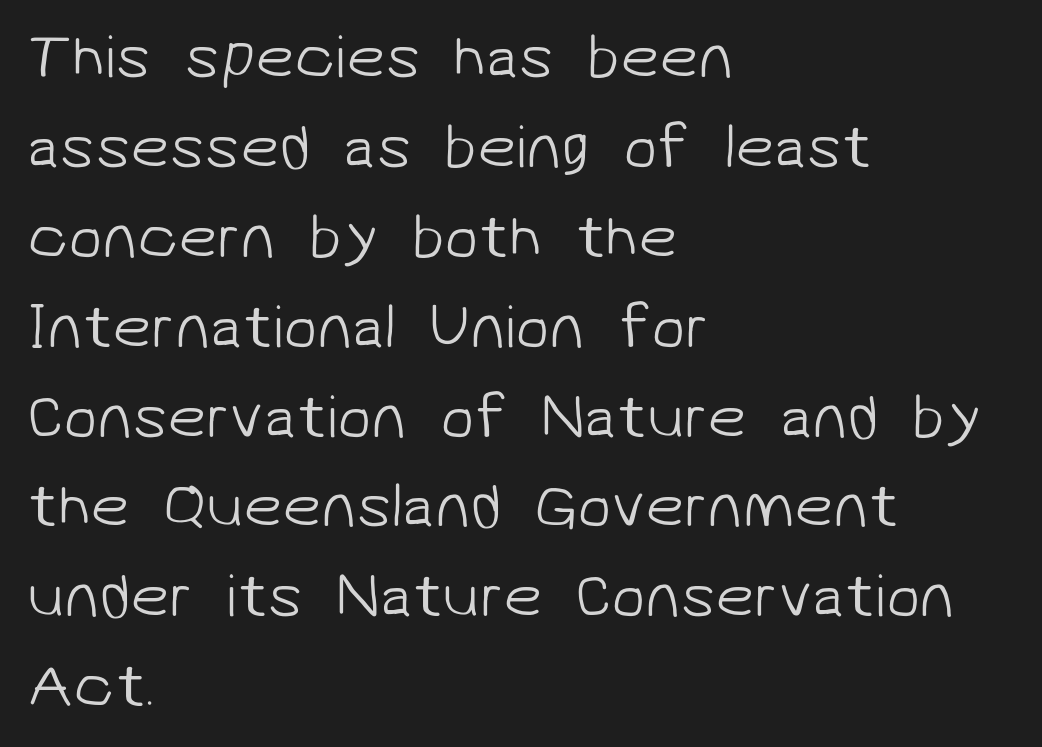
The image shows 62 px light sans-serif type; set left-aligned, normal line spacing (1.45x), normal letter spacing, not underlined; low stroke contrast and a medium x-height.
